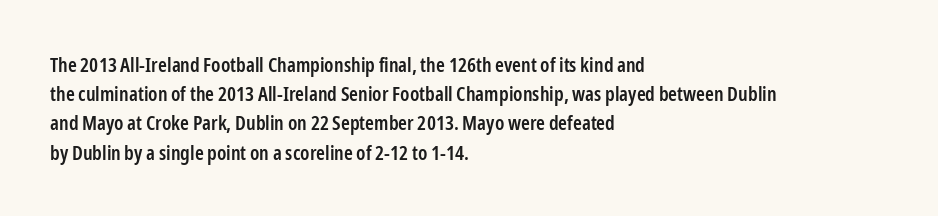
{"italic": "no", "bold": "semi", "underline": "no", "align": "left", "line_spacing": "normal", "line_spacing_ratio": 1.46, "letter_spacing": "normal", "letter_spacing_em": 0.0, "glyph_px": 20}
